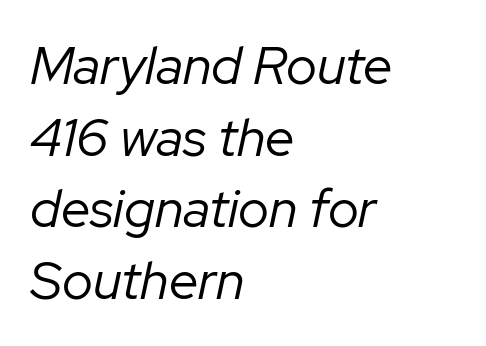
Q: Is the text bold? A: No.
Q: Is the text italic (slanted)? A: Yes, it leans right by about 12 degrees.
Q: Is the text underlined? A: No.
Q: How is the paragraph aligned? A: Left-aligned.
Q: Is the spacing between letters normal or unusually wide? A: Normal.
Q: Is the spacing between lines tight, normal or loose? A: Normal.
Q: Width (condensed, normal, or wide)? A: Normal.
Q: Stroke contrast? A: Low.
Q: x-height? A: Medium.
Q: Monospaced? A: No.
